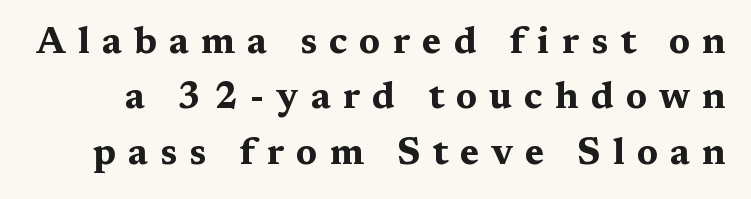
The image shows 37 px bold, wide serif type, upright; set normal line spacing (1.5x), unusually wide letter spacing (+0.33 em), not underlined; medium stroke contrast and a medium x-height.
